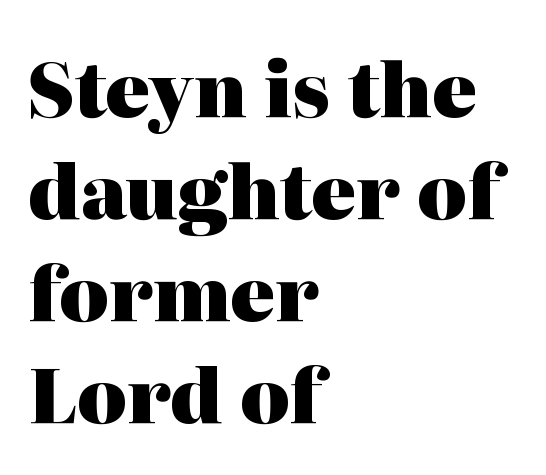
Q: Is the text bold? A: Yes.
Q: Is the text italic (slanted)? A: No, it is upright.
Q: Is the typeface a serif or a sans-serif typeface? A: Serif.
Q: Is the text underlined? A: No.
Q: How is the paragraph aligned? A: Left-aligned.
Q: Is the spacing between letters normal or unusually wide? A: Normal.
Q: Is the spacing between lines tight, normal or loose? A: Normal.
Q: Width (condensed, normal, or wide)? A: Normal.
Q: Stroke contrast? A: High.
Q: x-height? A: Medium.
Q: Monospaced? A: No.
